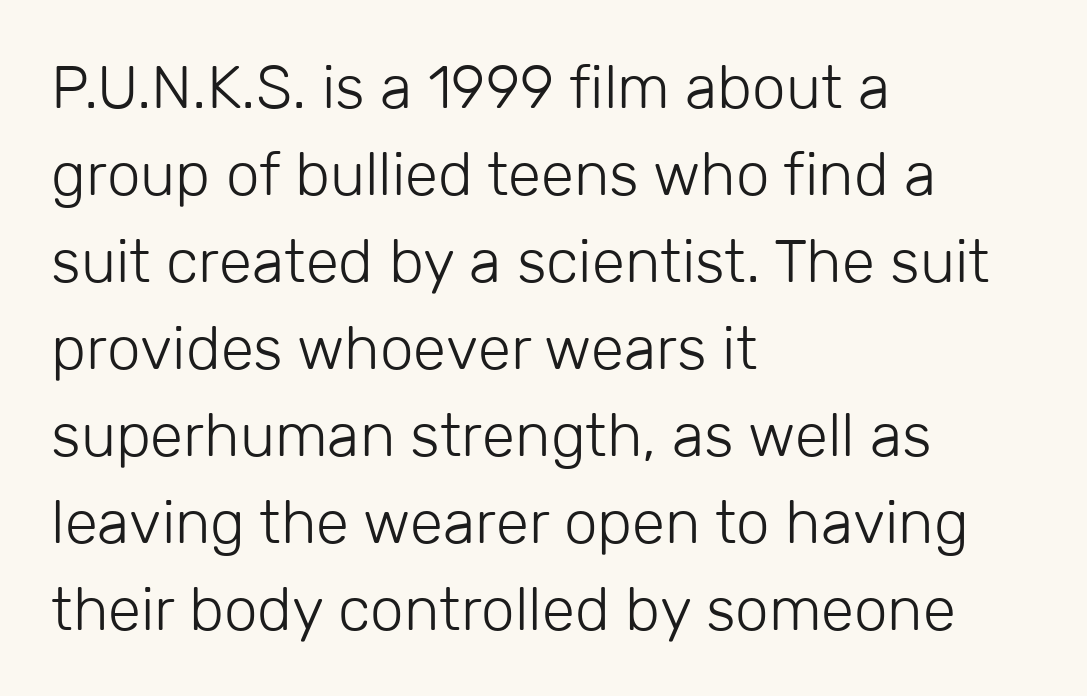
Q: Is the text bold? A: No.
Q: Is the text italic (slanted)? A: No, it is upright.
Q: Is the typeface a serif or a sans-serif typeface? A: Sans-serif.
Q: Is the text underlined? A: No.
Q: How is the paragraph aligned? A: Left-aligned.
Q: Is the spacing between letters normal or unusually wide? A: Normal.
Q: Is the spacing between lines tight, normal or loose? A: Normal.
Q: Width (condensed, normal, or wide)? A: Normal.
Q: Stroke contrast? A: Low.
Q: x-height? A: Medium.
Q: Monospaced? A: No.
